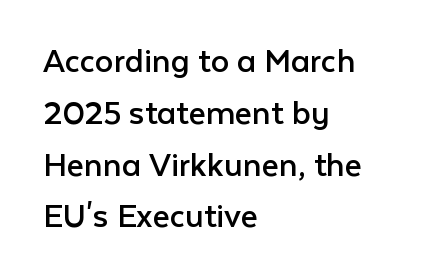
These lines keep a tight, regular rhythm from letter to letter. No feet cap the strokes, marking this as sans-serif type. The passage shown is typed in a proportional face where columns would drift. Weight class: somewhere from thin through regular. The rendering anchors every line to the left-hand side. Nobody drew a line under any word here.
